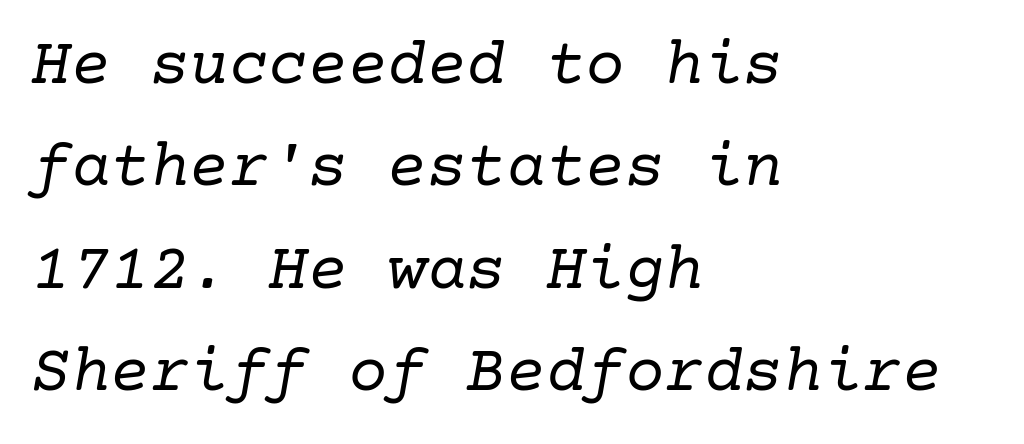
In CSS terms this would be text-align: left. Each letter's strokes conclude with small projecting serifs. The passage shown is not bold in any degree. The rendering keeps characters at their native spacing. The space beneath each line is pristine and unruled.
